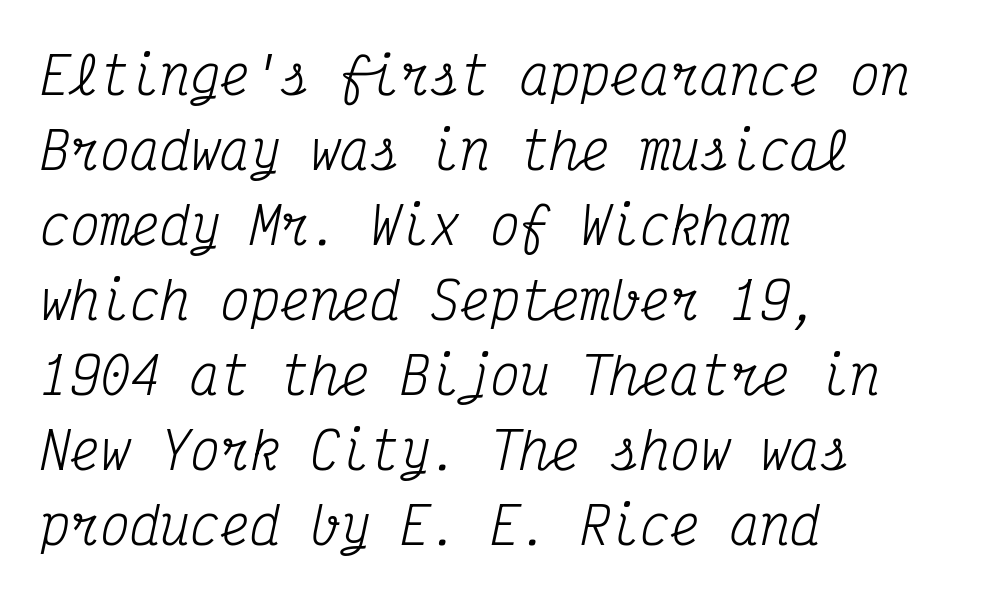
The image shows 50 px regular-weight, condensed serif type, italic (leaning right), monospaced; set left-aligned, normal line spacing (1.5x), normal letter spacing, not underlined; medium stroke contrast and a medium x-height.
